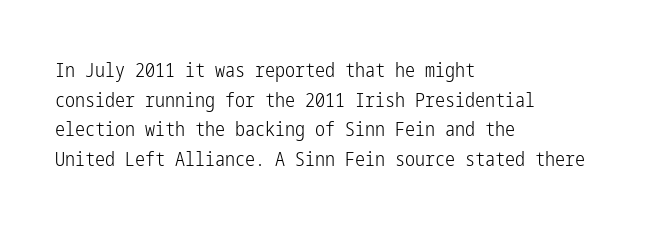
Q: Is the text bold? A: No.
Q: Is the text italic (slanted)? A: No, it is upright.
Q: Is the text underlined? A: No.
Q: How is the paragraph aligned? A: Left-aligned.
Q: Is the spacing between letters normal or unusually wide? A: Normal.
Q: Is the spacing between lines tight, normal or loose? A: Normal.
